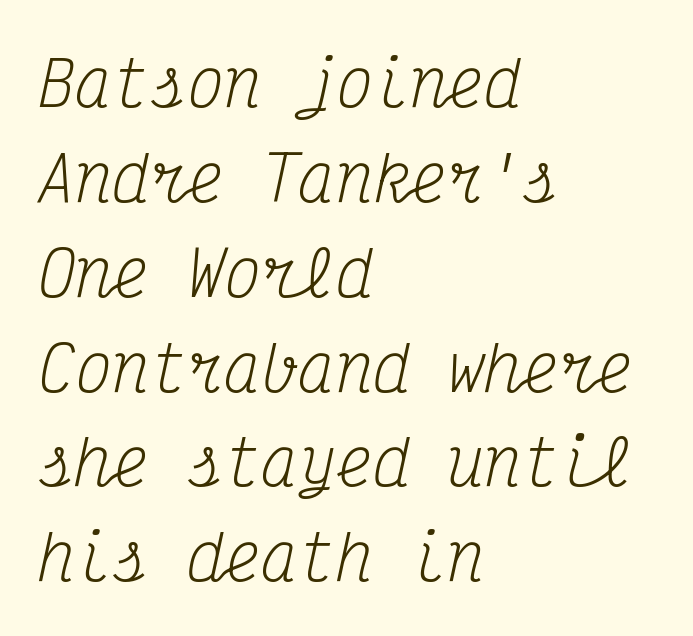
{"serif": "yes", "italic": "yes", "lean": "right", "slant_degrees": 12, "bold": "no", "weight": "regular", "width": "condensed", "stroke_contrast": "medium", "x_height": "medium", "monospaced": "yes", "underline": "no", "align": "left", "line_spacing": "normal", "line_spacing_ratio": 1.53, "letter_spacing": "normal", "letter_spacing_em": 0.0, "glyph_px": 62}
